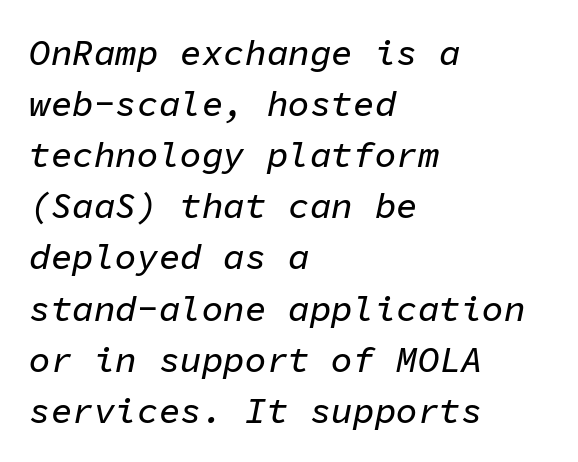
The image shows 36 px text type, italic (leaning right), monospaced; set left-aligned, normal line spacing (1.42x), normal letter spacing, not underlined; low stroke contrast and a medium x-height.
